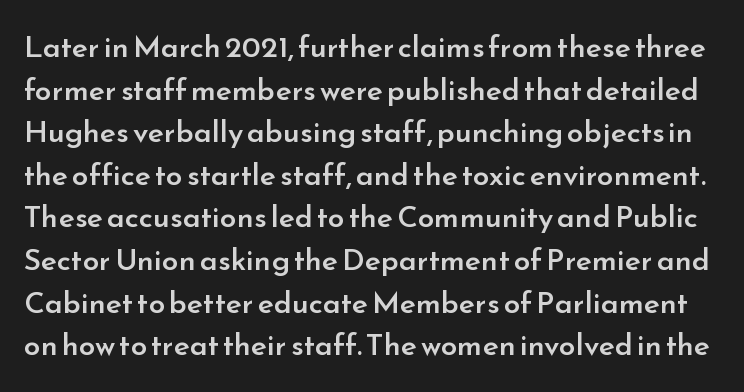
Q: Is the text bold? A: Semi-bold.
Q: Is the text italic (slanted)? A: No, it is upright.
Q: Is the typeface a serif or a sans-serif typeface? A: Sans-serif.
Q: Is the text underlined? A: No.
Q: Is the spacing between letters normal or unusually wide? A: Normal.
Q: Is the spacing between lines tight, normal or loose? A: Normal.
Q: Width (condensed, normal, or wide)? A: Normal.
Q: Stroke contrast? A: Low.
Q: x-height? A: Small.
Q: Monospaced? A: No.
